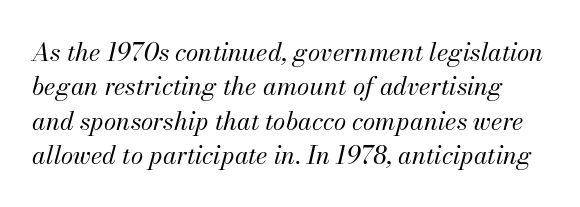
The text carries the slant typical of an italic or oblique font. Letters rest on an invisible, unmarked baseline. The passage shown is not bold in any degree. Normally led — the rows are evenly, conventionally spaced. Is the letter spacing exaggerated? No — it looks like the ordinary default.
